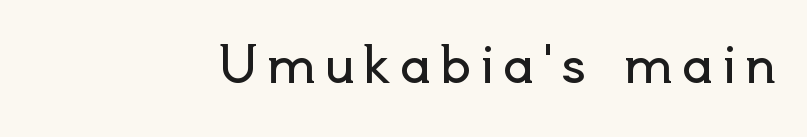
The image shows 49 px regular-weight sans-serif type, upright; set right-aligned, not underlined; a small x-height.
